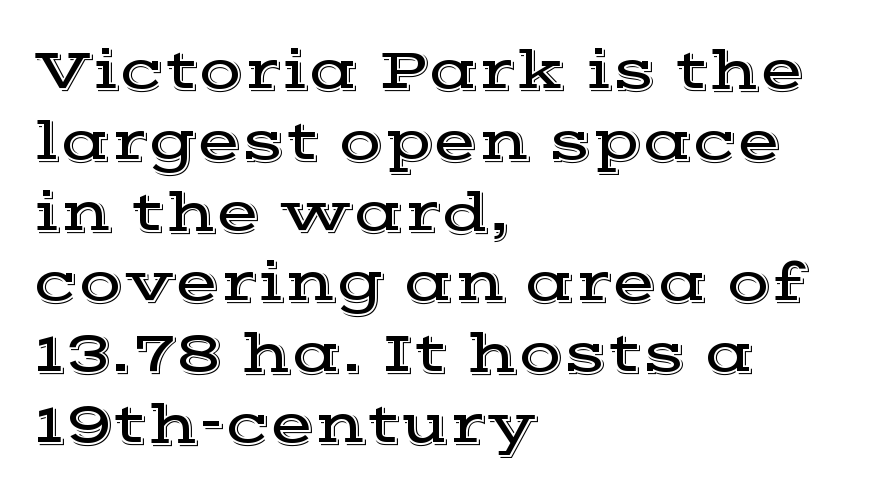
{"serif": "yes", "italic": "no", "width": "wide", "x_height": "medium", "monospaced": "no", "underline": "no", "align": "left", "line_spacing_ratio": 1.22, "letter_spacing": "normal", "letter_spacing_em": 0.0, "glyph_px": 58}
